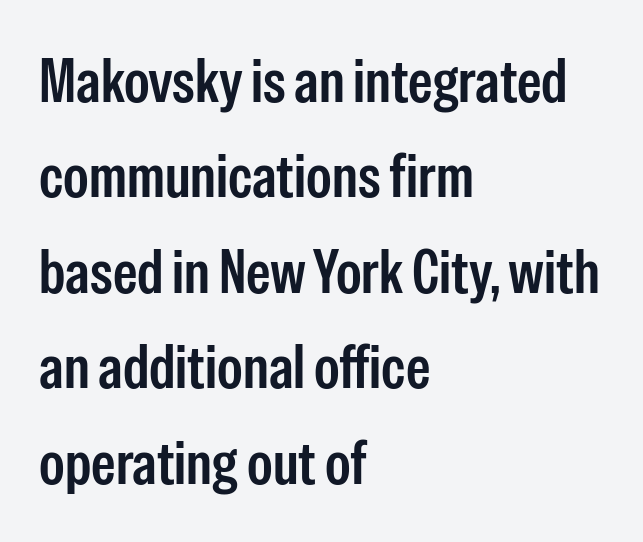
Q: Is the text bold? A: Semi-bold.
Q: Is the text italic (slanted)? A: No, it is upright.
Q: Is the typeface a serif or a sans-serif typeface? A: Sans-serif.
Q: Is the text underlined? A: No.
Q: How is the paragraph aligned? A: Left-aligned.
Q: Is the spacing between letters normal or unusually wide? A: Normal.
Q: Is the spacing between lines tight, normal or loose? A: Normal.
Q: Width (condensed, normal, or wide)? A: Condensed.
Q: Stroke contrast? A: Low.
Q: x-height? A: Medium.
Q: Monospaced? A: No.
